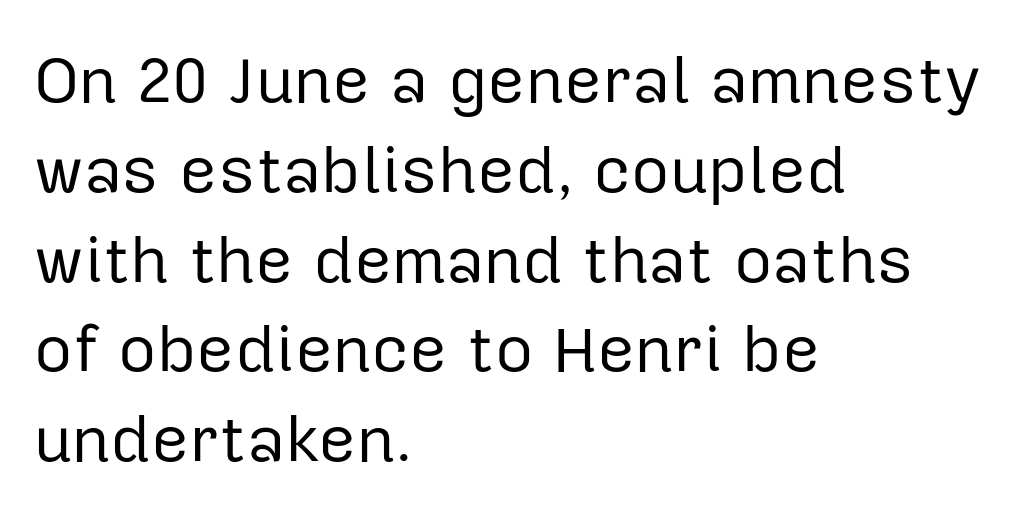
The rendering shows plain stroke endings on the letterforms — a sans-serif design. Default kerning and tracking; the words read as compact shapes. Each letter keeps its own natural width here, so spacing adapts to shape. Where is the straight margin? On the left. Stems here are at most as thick as an everyday book face.
